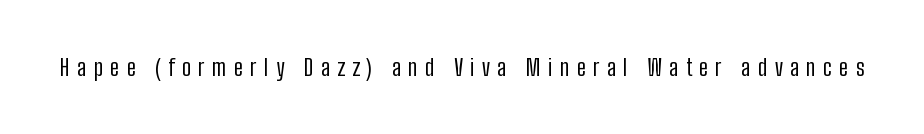
The image shows 23 px text type, upright; set unusually wide letter spacing (+0.32 em), not underlined.
